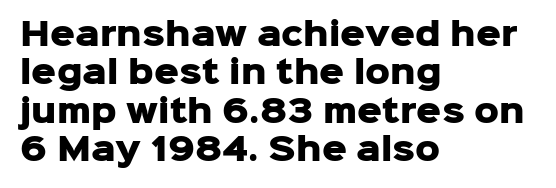
{"serif": "no", "italic": "no", "bold": "yes", "weight": "heavy", "width": "normal", "stroke_contrast": "low", "x_height": "medium", "monospaced": "no", "underline": "no", "align": "left", "line_spacing_ratio": 1.24, "letter_spacing": "normal", "letter_spacing_em": 0.0, "glyph_px": 31}
